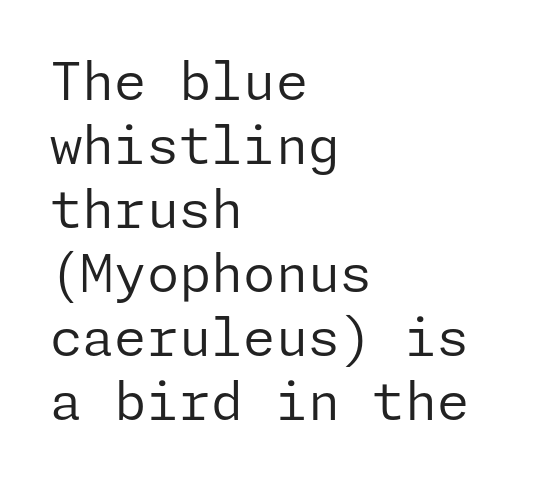
The image shows 52 px regular-weight sans-serif type, upright; set left-aligned, line spacing 1.23x, normal letter spacing, not underlined; low stroke contrast and a medium x-height.
